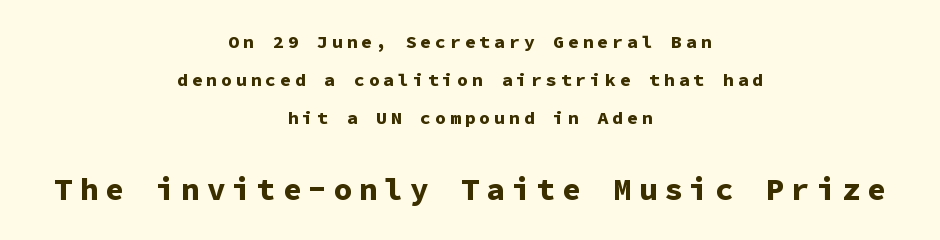
The image shows 31 px bold sans-serif type, upright, monospaced; set centered, loose line spacing (2.12x), unusually wide letter spacing (+0.22 em), not underlined; the second (bottom) block is 1.72x larger; low stroke contrast and a medium x-height.
